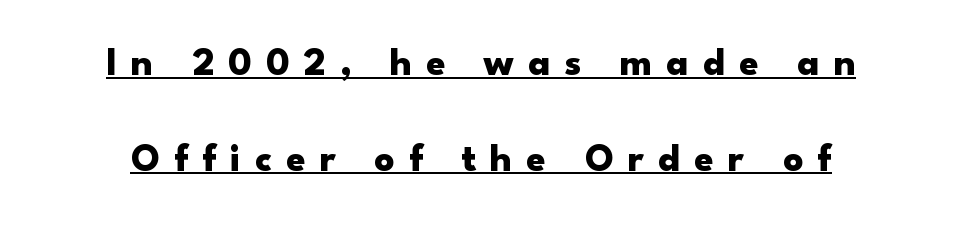
These characters rest on top of a visible drawn line. These lines stand farther apart than default settings would place them. This rendering widens character spacing well past its baseline value. The letters stand straight up with perfectly vertical stems. The glyphs in this specimen are sans serif. The typesetting leans heavy: a genuine bold.
